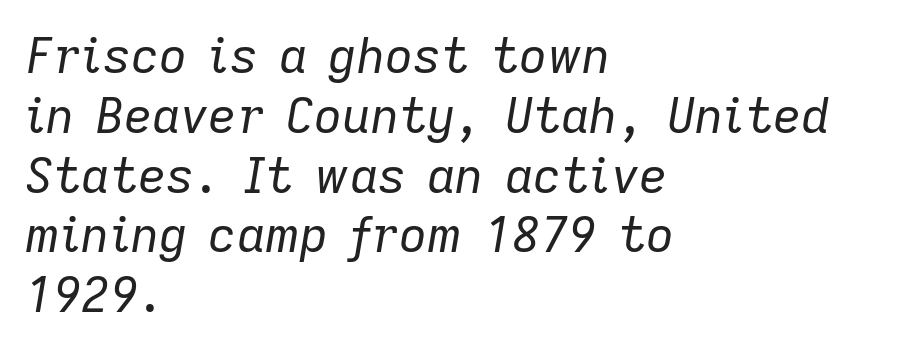
Q: Is the text bold? A: No.
Q: Is the text italic (slanted)? A: Yes, it leans right by about 9 degrees.
Q: Is the text underlined? A: No.
Q: How is the paragraph aligned? A: Left-aligned.
Q: Is the spacing between letters normal or unusually wide? A: Normal.
Q: Width (condensed, normal, or wide)? A: Normal.
Q: Stroke contrast? A: Low.
Q: x-height? A: Medium.
Q: Monospaced? A: No.
